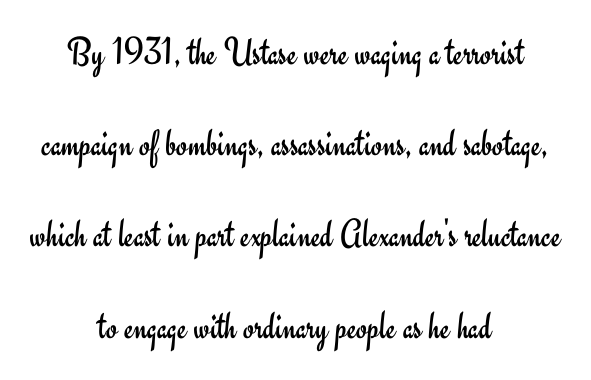
{"serif": "no", "bold": "no", "weight": "regular", "width": "normal", "stroke_contrast": "low", "x_height": "small", "monospaced": "no", "underline": "no", "align": "center", "line_spacing": "loose", "line_spacing_ratio": 2.28, "letter_spacing": "normal", "letter_spacing_em": 0.0, "glyph_px": 40}
